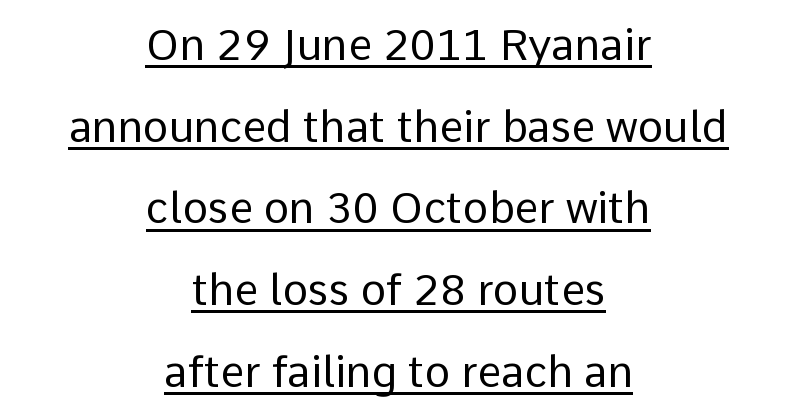
The lettering holds an erect, upright posture throughout. Like a heading marked for emphasis, these lines bear an underscore. Letter spacing: default. The face used here is proportionally spaced, like ordinary book or web type. This reads as an unemphasized weight, regular at the heaviest.
